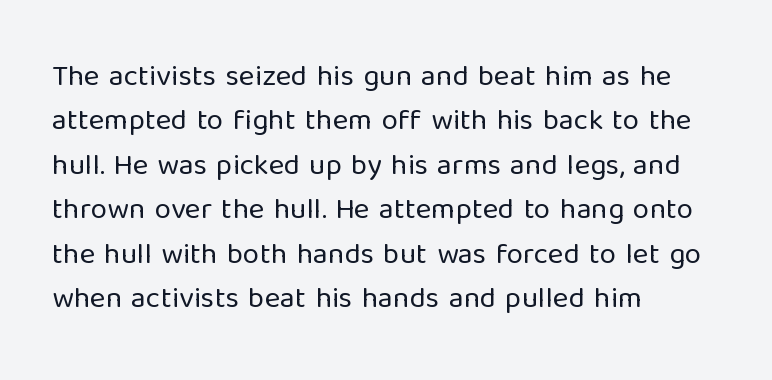
Q: Is the text bold? A: No.
Q: Is the text italic (slanted)? A: No, it is upright.
Q: Is the typeface a serif or a sans-serif typeface? A: Sans-serif.
Q: Is the text underlined? A: No.
Q: How is the paragraph aligned? A: Left-aligned.
Q: Is the spacing between letters normal or unusually wide? A: Normal.
Q: Is the spacing between lines tight, normal or loose? A: Normal.
Q: Width (condensed, normal, or wide)? A: Normal.
Q: Stroke contrast? A: Low.
Q: x-height? A: Medium.
Q: Monospaced? A: No.
